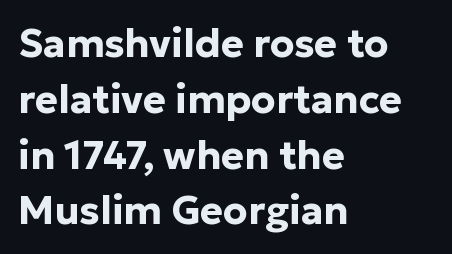
Q: Is the text bold? A: Yes.
Q: Is the text italic (slanted)? A: No, it is upright.
Q: Is the typeface a serif or a sans-serif typeface? A: Sans-serif.
Q: Is the text underlined? A: No.
Q: How is the paragraph aligned? A: Left-aligned.
Q: Is the spacing between letters normal or unusually wide? A: Normal.
Q: Is the spacing between lines tight, normal or loose? A: Normal.
Q: Width (condensed, normal, or wide)? A: Normal.
Q: Stroke contrast? A: Low.
Q: x-height? A: Medium.
Q: Monospaced? A: No.
